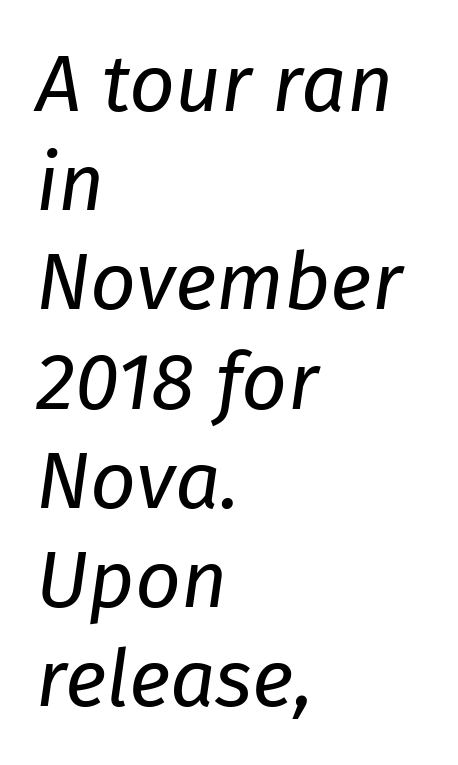
Stems and bowls with no extra thickness — not bold. Just letters on the line, the space beneath them empty. Tracking here is standard; glyphs follow each other at the usual distance. These lines are rendered in a variable-pitch font. Notice how the stems are inclined rather than vertical — that's the hallmark of italics.
